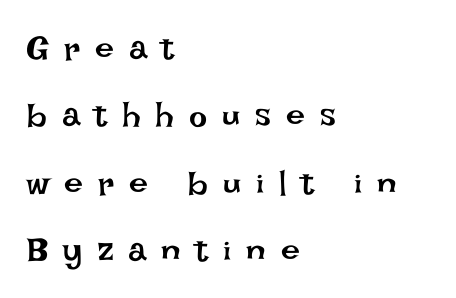
{"italic": "no", "bold": "no", "weight": "regular", "width": "normal", "stroke_contrast": "low", "x_height": "large", "monospaced": "no", "underline": "no", "align": "left", "line_spacing": "loose", "line_spacing_ratio": 1.98, "letter_spacing": "wide", "letter_spacing_em": 0.44, "glyph_px": 34}
